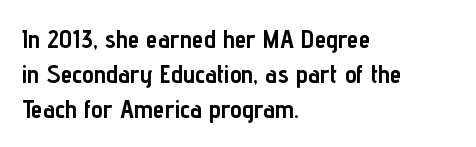
{"italic": "no", "bold": "yes", "underline": "no", "align": "left", "line_spacing": "normal", "line_spacing_ratio": 1.34, "letter_spacing": "normal", "letter_spacing_em": 0.0, "glyph_px": 26}
